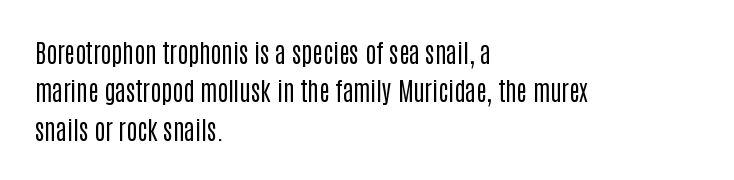
The image shows 25 px text type, upright; set left-aligned, normal line spacing (1.54x), normal letter spacing, not underlined.
